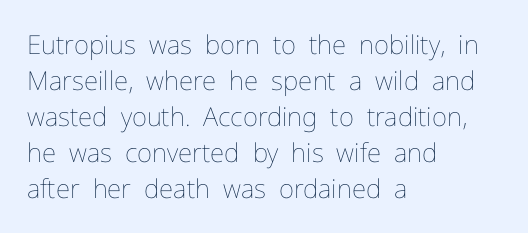
Q: Is the text bold? A: No.
Q: Is the text italic (slanted)? A: No, it is upright.
Q: Is the text underlined? A: No.
Q: How is the paragraph aligned? A: Left-aligned.
Q: Is the spacing between letters normal or unusually wide? A: Normal.
Q: Is the spacing between lines tight, normal or loose? A: Normal.
